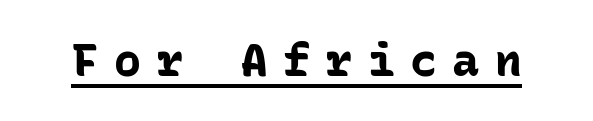
It's the straight-up-and-down kind of type. Regarding serifs, this sample does without them. The characters look thick and weighty, a clear bold. Is the letter spacing exaggerated? Yes — the characters are pushed far apart. The face used here is monospaced, like something from a code editor. Like a heading marked for emphasis, these lines bear an underscore.
